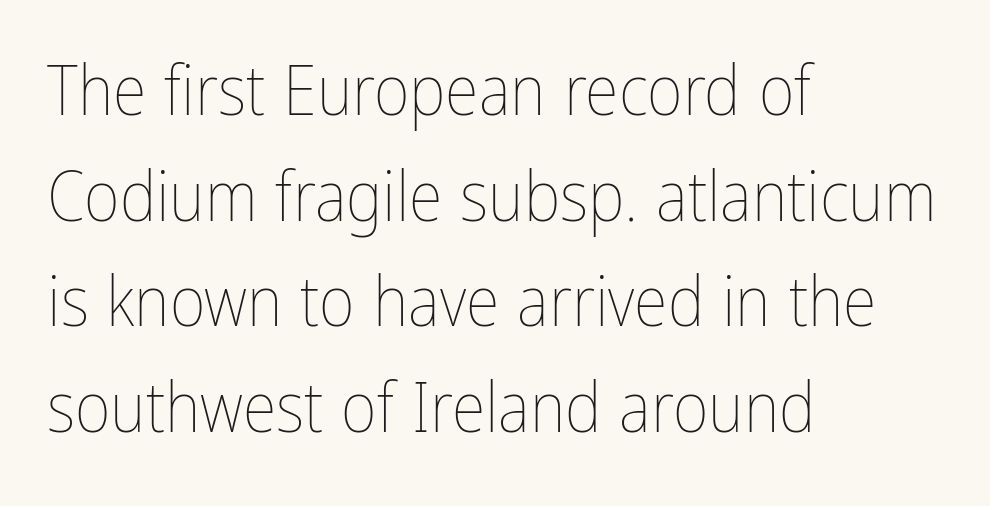
The image shows 69 px thin, condensed type, upright; set left-aligned, normal line spacing (1.53x), normal letter spacing, not underlined; low stroke contrast and a medium x-height.
